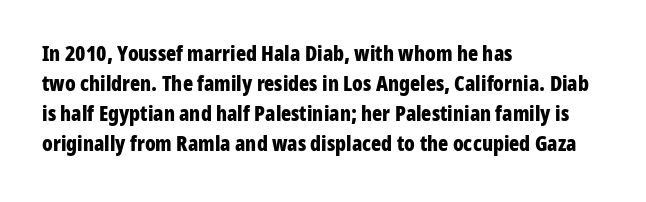
The font's upright variant was chosen for this text. These lines keep a tight, regular rhythm from letter to letter. Notice how thick the strokes are: this is what a full bold looks like. These lines sit exactly where default settings would place them.
